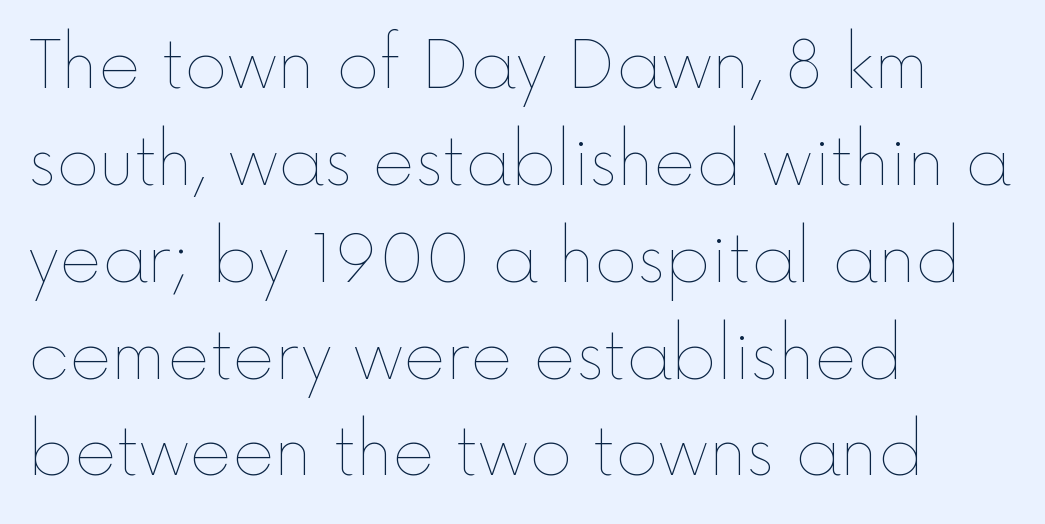
The image shows 65 px thin type, upright; set left-aligned, normal line spacing (1.49x), normal letter spacing, not underlined; a medium x-height.
